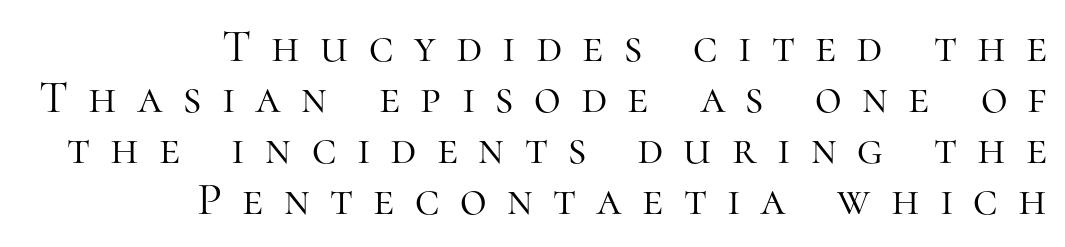
{"serif": "yes", "italic": "no", "bold": "no", "weight": "light", "width": "normal", "stroke_contrast": "high", "x_height": "medium", "monospaced": "no", "underline": "no", "align": "right", "line_spacing": "tight", "line_spacing_ratio": 1.11, "letter_spacing": "wide", "letter_spacing_em": 0.44, "glyph_px": 46}
